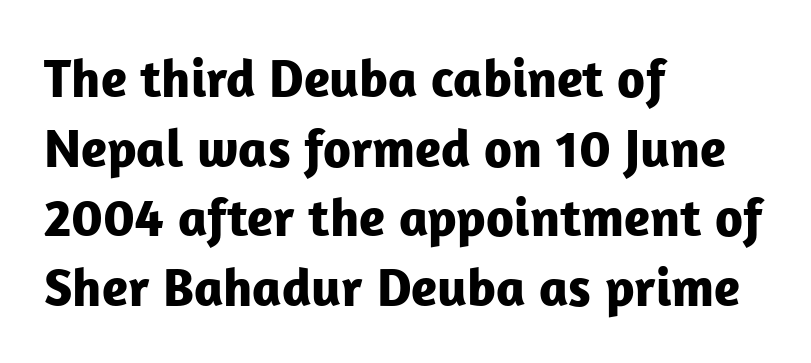
Q: Is the text bold? A: Yes.
Q: Is the text italic (slanted)? A: No, it is upright.
Q: Is the typeface a serif or a sans-serif typeface? A: Sans-serif.
Q: Is the text underlined? A: No.
Q: How is the paragraph aligned? A: Left-aligned.
Q: Is the spacing between letters normal or unusually wide? A: Normal.
Q: Is the spacing between lines tight, normal or loose? A: Normal.
Q: Width (condensed, normal, or wide)? A: Normal.
Q: Stroke contrast? A: Low.
Q: x-height? A: Medium.
Q: Monospaced? A: No.
